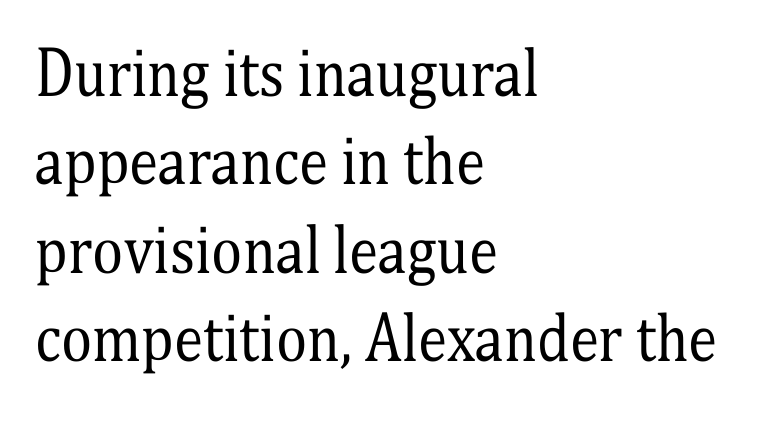
{"serif": "yes", "italic": "no", "bold": "no", "weight": "regular", "width": "condensed", "stroke_contrast": "medium", "x_height": "medium", "monospaced": "no", "underline": "no", "align": "left", "line_spacing": "normal", "line_spacing_ratio": 1.5, "letter_spacing": "normal", "letter_spacing_em": 0.0, "glyph_px": 59}
